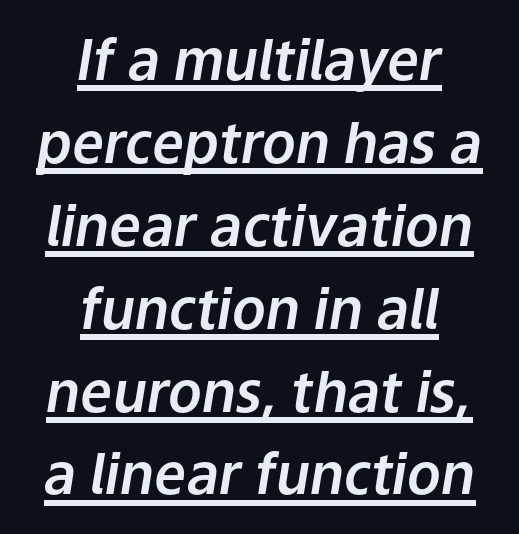
Beneath each row of characters lies a ruled line. The lines sit at an ordinary, default distance from one another. Every character sits at an angle, as italics do. How are the letters spaced? Ordinarily, with no added tracking.
